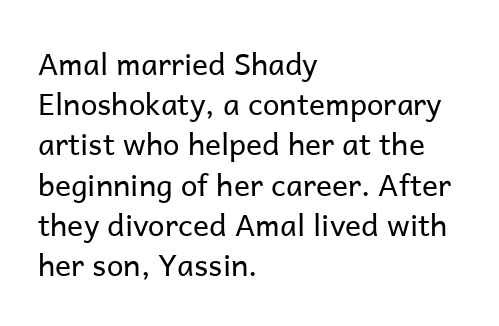
{"serif": "no", "italic": "no", "bold": "no", "weight": "regular", "width": "normal", "stroke_contrast": "low", "x_height": "medium", "monospaced": "no", "underline": "no", "align": "left", "line_spacing": "normal", "line_spacing_ratio": 1.34, "letter_spacing": "normal", "letter_spacing_em": 0.0, "glyph_px": 30}
